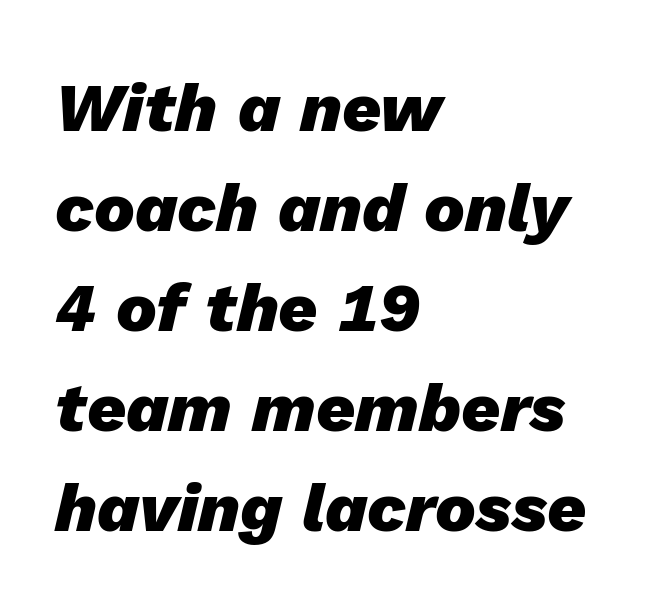
Q: Is the text bold? A: Yes.
Q: Is the text italic (slanted)? A: Yes, it leans right by about 13 degrees.
Q: Is the text underlined? A: No.
Q: How is the paragraph aligned? A: Left-aligned.
Q: Is the spacing between letters normal or unusually wide? A: Normal.
Q: Is the spacing between lines tight, normal or loose? A: Normal.
Q: Width (condensed, normal, or wide)? A: Normal.
Q: Stroke contrast? A: Low.
Q: x-height? A: Medium.
Q: Monospaced? A: No.
